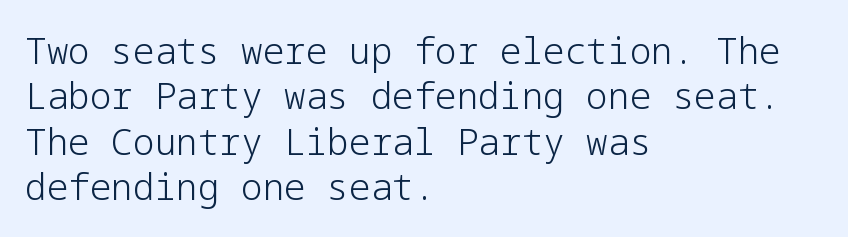
Q: Is the text bold? A: No.
Q: Is the text italic (slanted)? A: No, it is upright.
Q: Is the typeface a serif or a sans-serif typeface? A: Sans-serif.
Q: Is the text underlined? A: No.
Q: How is the paragraph aligned? A: Left-aligned.
Q: Is the spacing between letters normal or unusually wide? A: Normal.
Q: Is the spacing between lines tight, normal or loose? A: Normal.
Q: Width (condensed, normal, or wide)? A: Normal.
Q: Stroke contrast? A: Low.
Q: x-height? A: Medium.
